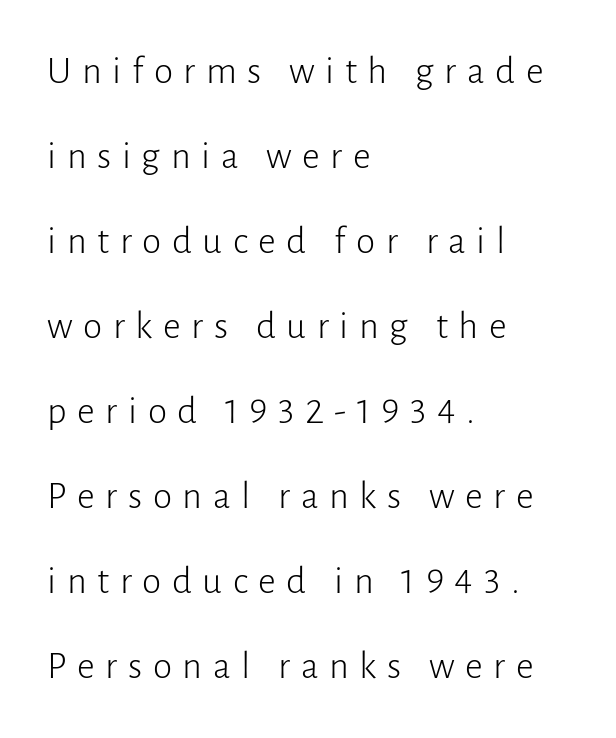
{"serif": "no", "italic": "no", "bold": "no", "weight": "light", "width": "normal", "stroke_contrast": "low", "x_height": "medium", "monospaced": "no", "underline": "no", "align": "left", "line_spacing": "loose", "line_spacing_ratio": 2.18, "letter_spacing": "wide", "letter_spacing_em": 0.27, "glyph_px": 39}
